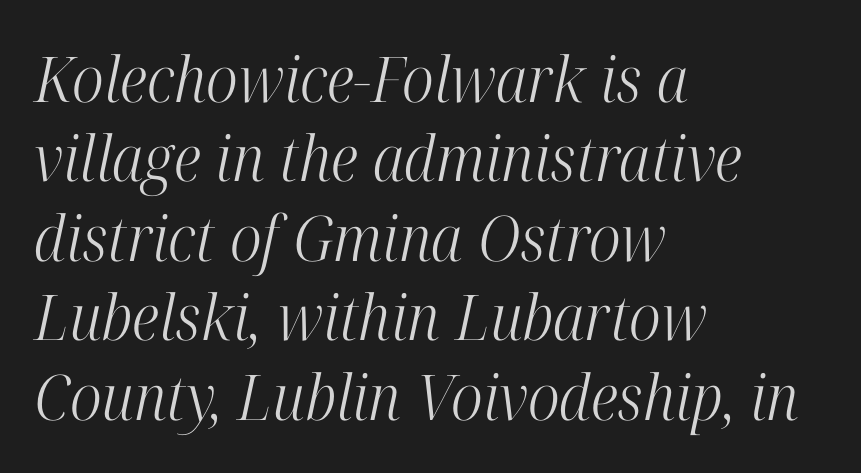
This sample has the flowing, uneven cadence of proportional lettering. Where is the straight margin? On the left. Stroke terminals: seriffed. Characters are canted at an angle relative to the baseline's perpendicular.
